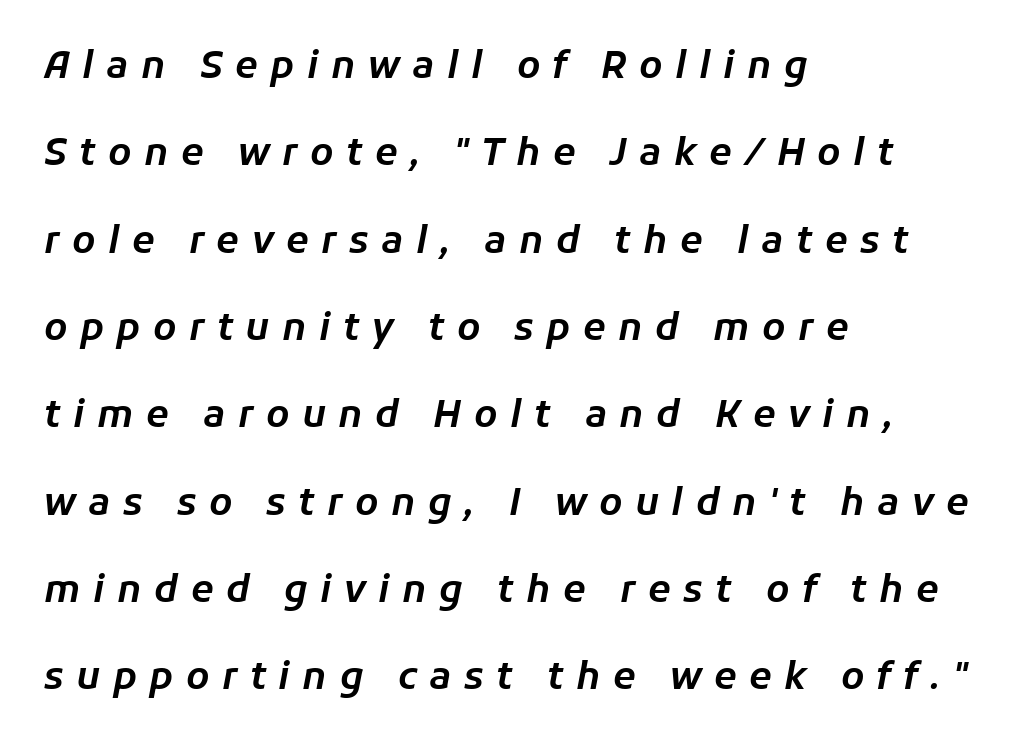
The whole block is typeset with a tilt. You could fit nearly another row in the gap between these rows. Spacing verdict: proportional, widths tailored to each character. These lines stack with their left ends in a neat column.
